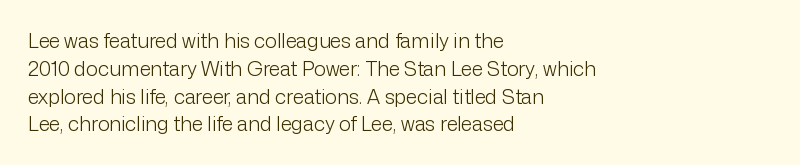
Q: Is the text bold? A: No.
Q: Is the text italic (slanted)? A: No, it is upright.
Q: Is the text underlined? A: No.
Q: How is the paragraph aligned? A: Left-aligned.
Q: Is the spacing between letters normal or unusually wide? A: Normal.
Q: Is the spacing between lines tight, normal or loose? A: Normal.
